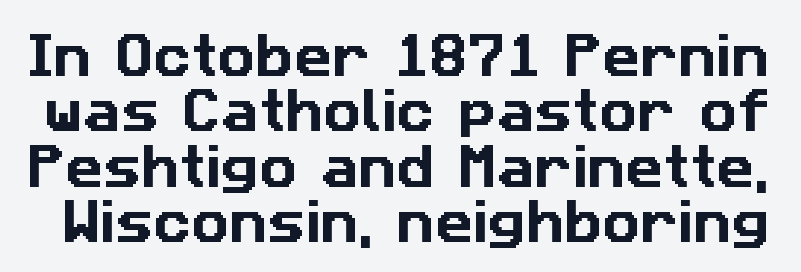
Examine the stroke ends and you'll find no serifs. Bare-footed words on every line. The type is set solid horizontally, with unmodified tracking. You could not count columns in this text — the font is proportionally spaced.
